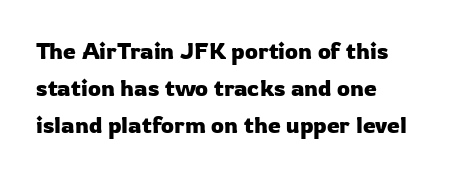
The image shows 23 px text type, upright; set left-aligned, normal line spacing (1.61x), normal letter spacing, not underlined.
